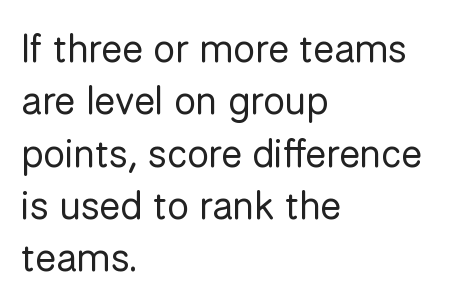
{"serif": "no", "italic": "no", "bold": "no", "weight": "regular", "width": "normal", "stroke_contrast": "low", "x_height": "medium", "monospaced": "no", "underline": "no", "align": "left", "line_spacing": "normal", "line_spacing_ratio": 1.34, "letter_spacing": "normal", "letter_spacing_em": 0.0, "glyph_px": 39}
